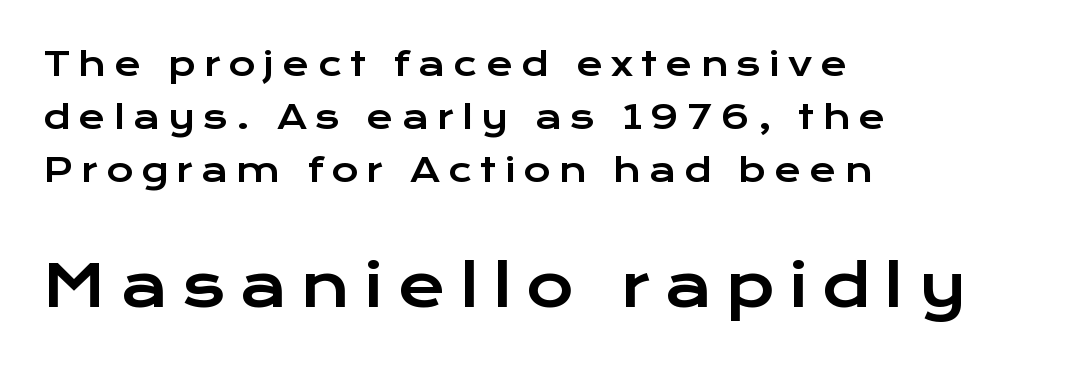
The face used here appears at its bigger size in the lower chunk. Regarding serifs, this sample does without them. The type sits square on the baseline with zero lean. Glyph-to-glyph distance is far greater than everyday printed text. Notice how descenders clear the ascenders below comfortably — that's standard leading.
